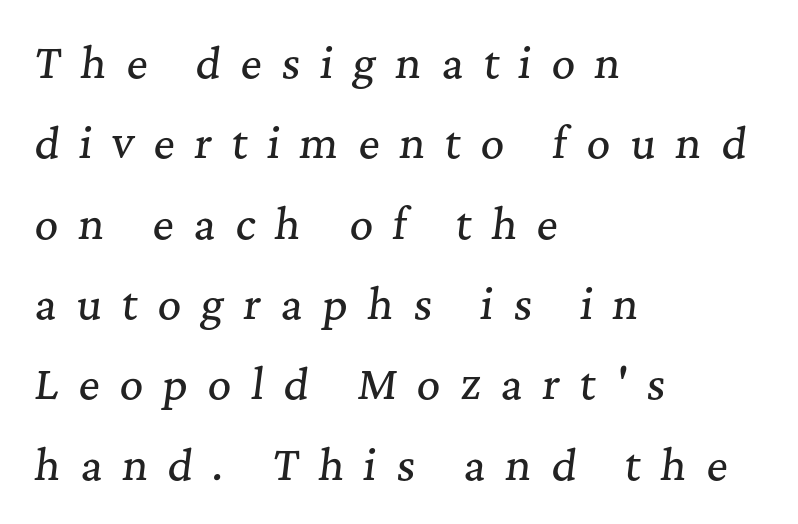
Q: Is the text italic (slanted)? A: Yes, it leans right by about 7 degrees.
Q: Is the typeface a serif or a sans-serif typeface? A: Serif.
Q: Is the text underlined? A: No.
Q: How is the paragraph aligned? A: Left-aligned.
Q: Is the spacing between letters normal or unusually wide? A: Unusually wide.
Q: Is the spacing between lines tight, normal or loose? A: Loose.
Q: Width (condensed, normal, or wide)? A: Normal.
Q: Stroke contrast? A: Medium.
Q: x-height? A: Medium.
Q: Monospaced? A: No.
